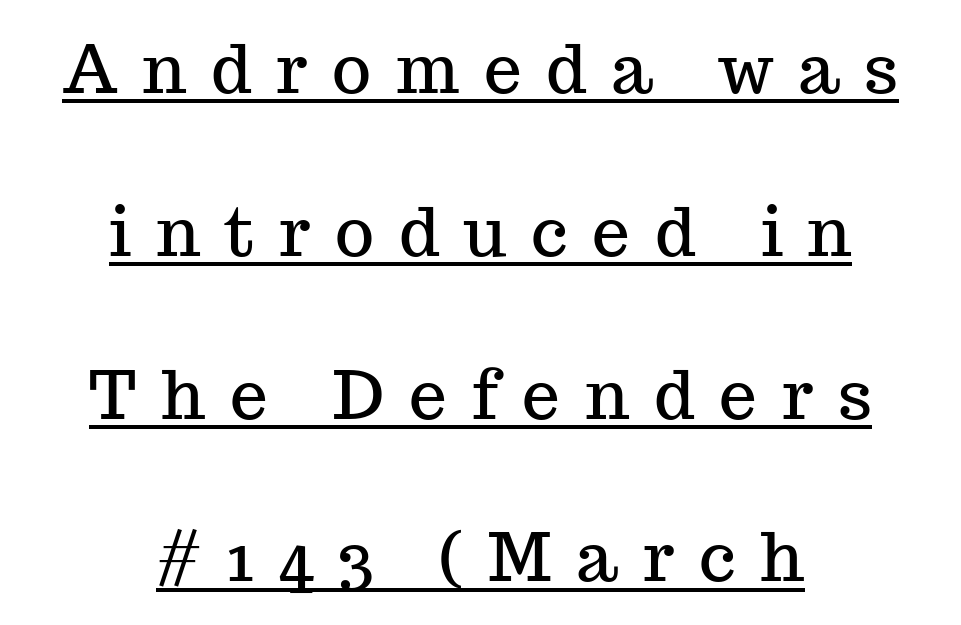
The image shows 67 px serif type, upright; set centered, loose line spacing (2.43x), unusually wide letter spacing (+0.37 em), underlined; medium stroke contrast and a medium x-height.
